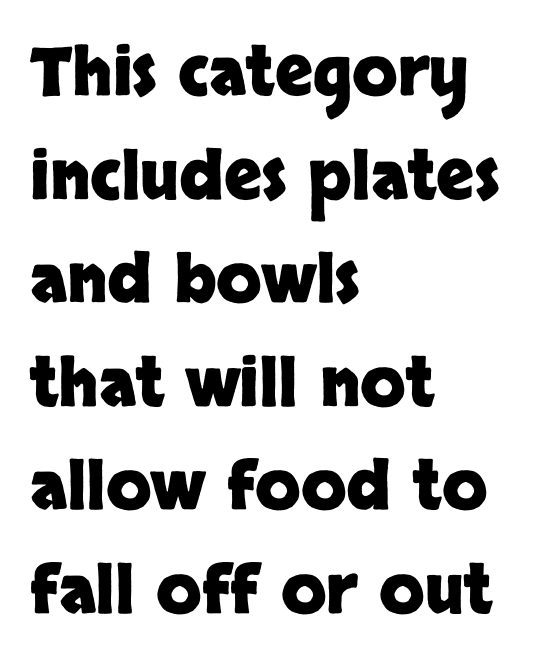
Q: Is the text bold? A: Yes.
Q: Is the text italic (slanted)? A: No, it is upright.
Q: Is the typeface a serif or a sans-serif typeface? A: Sans-serif.
Q: Is the text underlined? A: No.
Q: How is the paragraph aligned? A: Left-aligned.
Q: Is the spacing between letters normal or unusually wide? A: Normal.
Q: Is the spacing between lines tight, normal or loose? A: Normal.
Q: Width (condensed, normal, or wide)? A: Normal.
Q: Stroke contrast? A: Low.
Q: x-height? A: Large.
Q: Monospaced? A: No.
